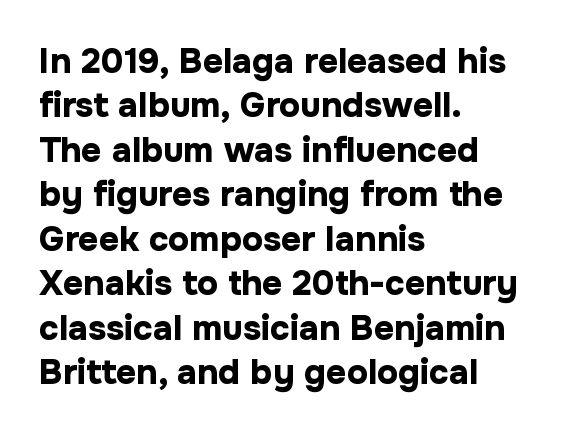
Q: Is the text bold? A: Yes.
Q: Is the text italic (slanted)? A: No, it is upright.
Q: Is the typeface a serif or a sans-serif typeface? A: Sans-serif.
Q: Is the text underlined? A: No.
Q: How is the paragraph aligned? A: Left-aligned.
Q: Is the spacing between letters normal or unusually wide? A: Normal.
Q: Is the spacing between lines tight, normal or loose? A: Normal.
Q: Width (condensed, normal, or wide)? A: Normal.
Q: Stroke contrast? A: Low.
Q: x-height? A: Medium.
Q: Monospaced? A: No.
